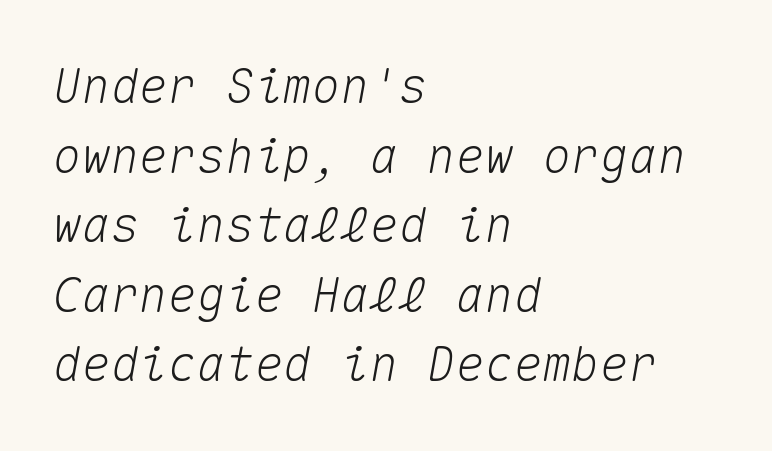
{"italic": "yes", "lean": "right", "slant_degrees": 10, "width": "normal", "stroke_contrast": "medium", "x_height": "medium", "monospaced": "yes", "underline": "no", "align": "left", "line_spacing": "normal", "line_spacing_ratio": 1.45, "letter_spacing": "normal", "letter_spacing_em": 0.0, "glyph_px": 48}
